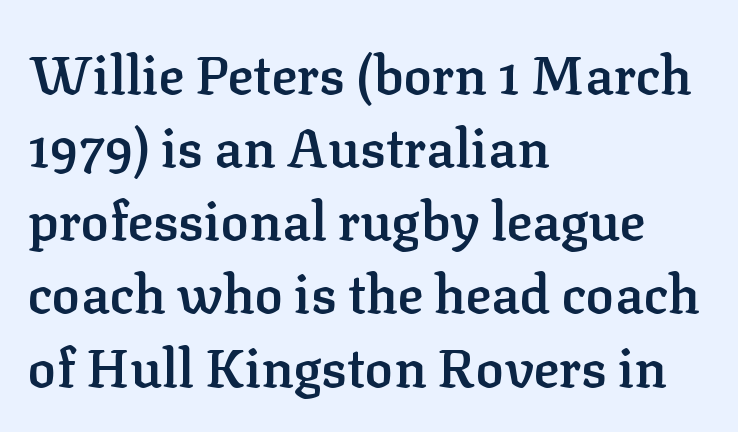
Q: Is the text bold? A: Semi-bold.
Q: Is the text italic (slanted)? A: No, it is upright.
Q: Is the typeface a serif or a sans-serif typeface? A: Serif.
Q: Is the text underlined? A: No.
Q: How is the paragraph aligned? A: Left-aligned.
Q: Is the spacing between letters normal or unusually wide? A: Normal.
Q: Is the spacing between lines tight, normal or loose? A: Normal.
Q: Width (condensed, normal, or wide)? A: Normal.
Q: Stroke contrast? A: Low.
Q: x-height? A: Medium.
Q: Monospaced? A: No.
